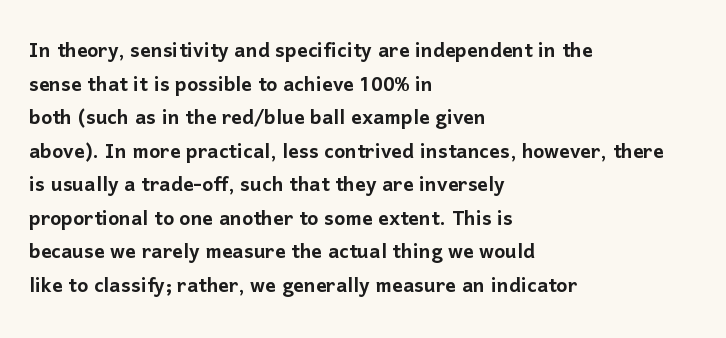
{"italic": "no", "underline": "no", "align": "left", "line_spacing": "normal", "line_spacing_ratio": 1.29, "letter_spacing": "normal", "letter_spacing_em": 0.0, "glyph_px": 26}
